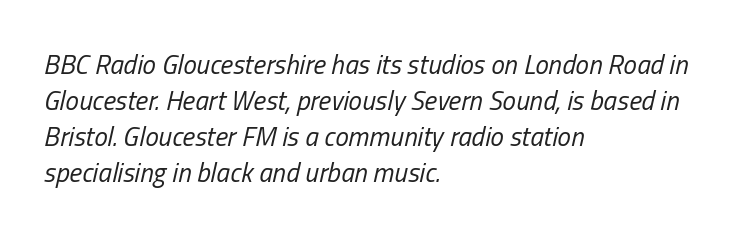
{"italic": "yes", "lean": "right", "slant_degrees": 13, "bold": "no", "underline": "no", "align": "left", "line_spacing": "normal", "line_spacing_ratio": 1.33, "letter_spacing": "normal", "letter_spacing_em": 0.0, "glyph_px": 27}
